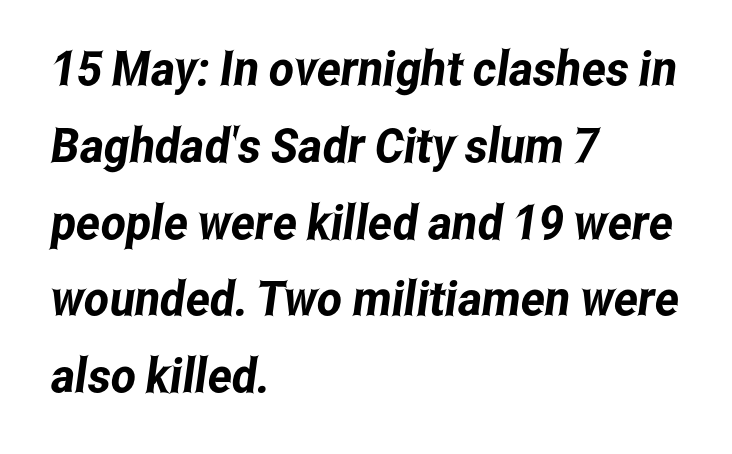
These lines are set flush left with a ragged right edge. No extra tracking has been applied to these lines. You could not count columns in this text — the font is proportionally spaced. I'd call this a sans setting — the letters go barefoot.
